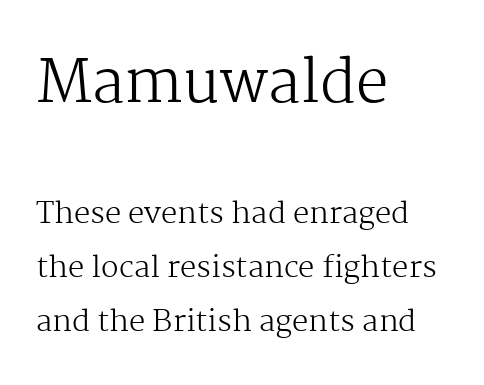
Q: Is the text bold? A: No.
Q: Is the text italic (slanted)? A: No, it is upright.
Q: Is the typeface a serif or a sans-serif typeface? A: Serif.
Q: Is the text underlined? A: No.
Q: How is the paragraph aligned? A: Left-aligned.
Q: Is the spacing between letters normal or unusually wide? A: Normal.
Q: Which block of text is set in a larger size, the first (top) or the second (bottom)? A: The first (top) one.
Q: Width (condensed, normal, or wide)? A: Normal.
Q: Stroke contrast? A: Medium.
Q: x-height? A: Medium.
Q: Monospaced? A: No.
